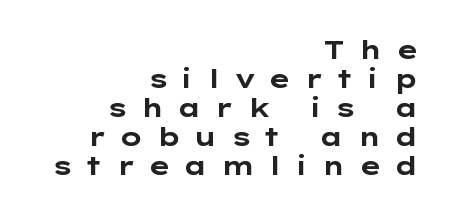
The image shows 26 px bold type, upright; set right-aligned, tight line spacing (1.12x), unusually wide letter spacing (+0.49 em), not underlined.
